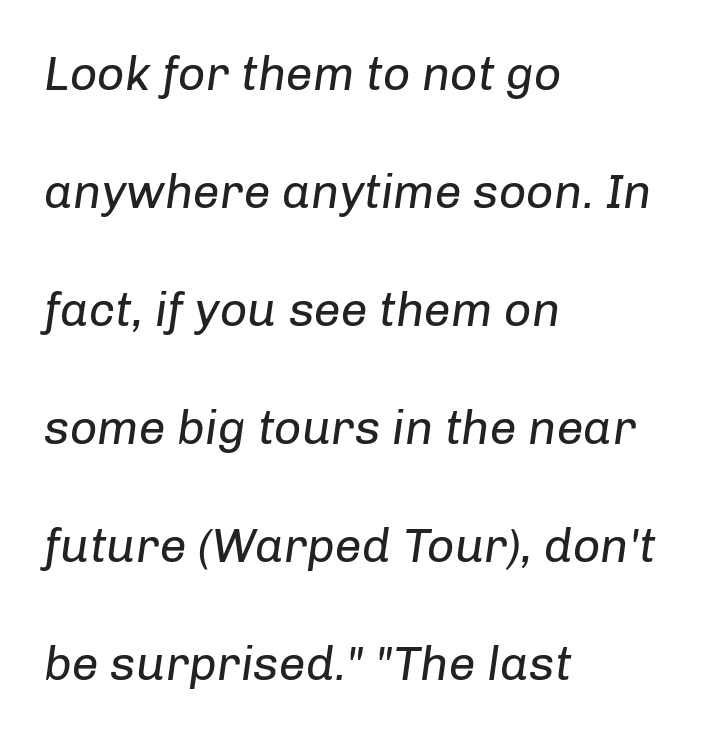
Q: Is the text bold? A: No.
Q: Is the text italic (slanted)? A: Yes, it leans right by about 8 degrees.
Q: Is the text underlined? A: No.
Q: How is the paragraph aligned? A: Left-aligned.
Q: Is the spacing between letters normal or unusually wide? A: Normal.
Q: Is the spacing between lines tight, normal or loose? A: Loose.
Q: Width (condensed, normal, or wide)? A: Normal.
Q: Stroke contrast? A: Low.
Q: x-height? A: Medium.
Q: Monospaced? A: No.
